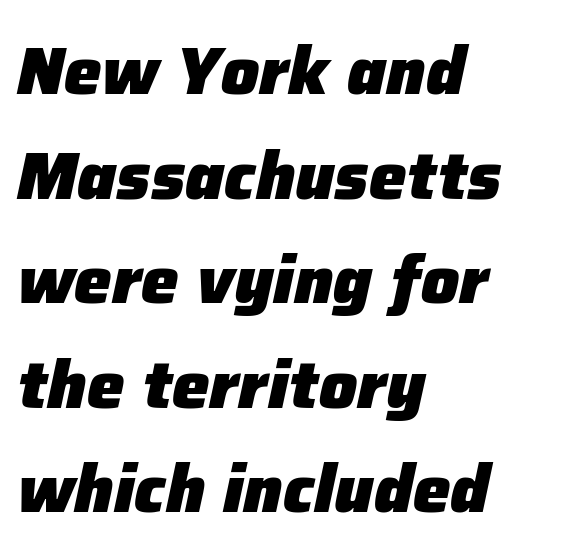
{"italic": "yes", "lean": "right", "slant_degrees": 12, "bold": "yes", "weight": "heavy", "width": "normal", "stroke_contrast": "low", "x_height": "medium", "monospaced": "no", "underline": "no", "align": "left", "line_spacing": "normal", "line_spacing_ratio": 1.56, "letter_spacing": "normal", "letter_spacing_em": 0.0, "glyph_px": 67}
